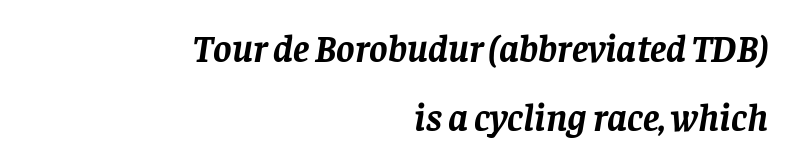
The image shows 39 px semibold serif type, italic (leaning right); set right-aligned, line spacing 1.77x, normal letter spacing, not underlined; low stroke contrast and a large x-height.
